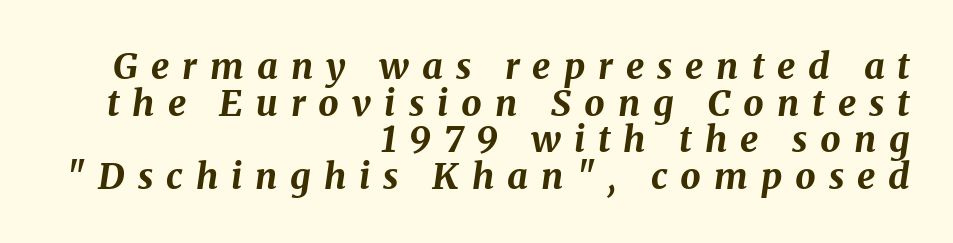
The image shows 36 px bold type, italic (leaning right); set right-aligned, tight line spacing (1.02x), unusually wide letter spacing (+0.36 em), not underlined; medium stroke contrast and a medium x-height.
